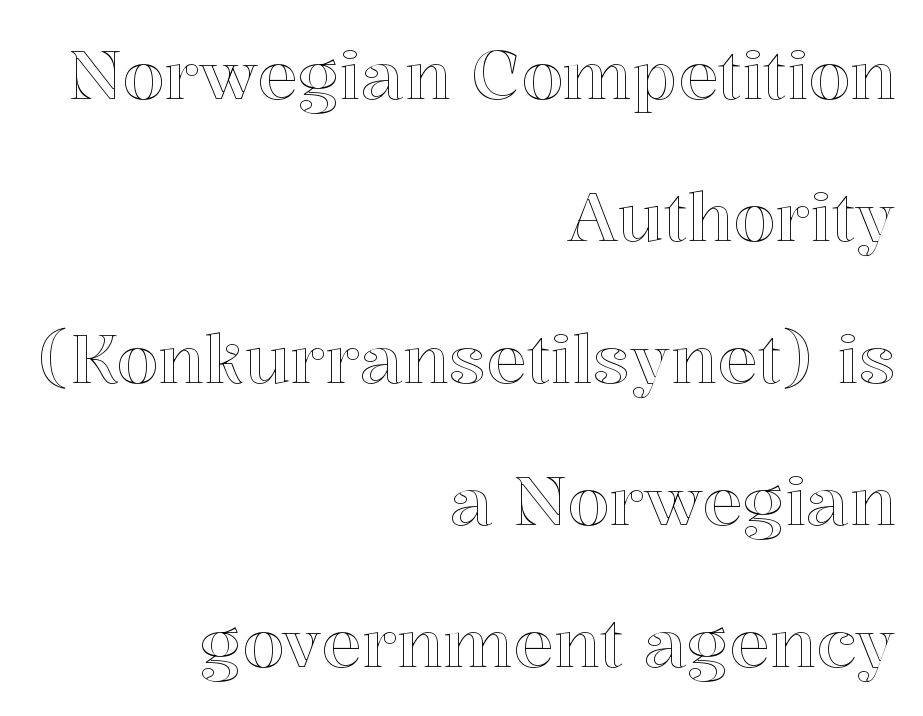
Q: Is the text italic (slanted)? A: No, it is upright.
Q: Is the text underlined? A: No.
Q: How is the paragraph aligned? A: Right-aligned.
Q: Is the spacing between letters normal or unusually wide? A: Normal.
Q: Is the spacing between lines tight, normal or loose? A: Loose.
Q: Width (condensed, normal, or wide)? A: Normal.
Q: x-height? A: Medium.
Q: Monospaced? A: No.
